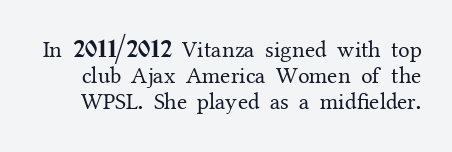
{"italic": "no", "bold": "no", "underline": "no", "line_spacing": "tight", "line_spacing_ratio": 1.14, "letter_spacing": "normal", "letter_spacing_em": 0.0, "glyph_px": 23}
